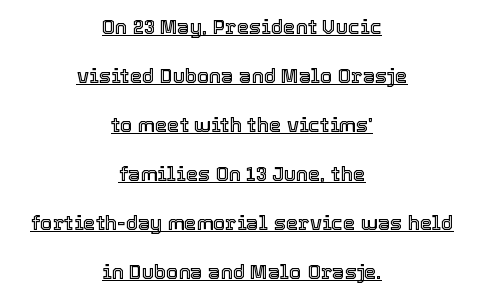
Q: Is the text italic (slanted)? A: No, it is upright.
Q: Is the text underlined? A: Yes.
Q: How is the paragraph aligned? A: Centered.
Q: Is the spacing between letters normal or unusually wide? A: Normal.
Q: Is the spacing between lines tight, normal or loose? A: Loose.
